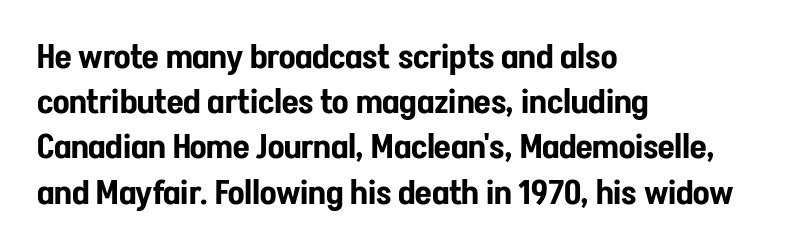
The image shows 34 px condensed sans-serif type, upright; set left-aligned, normal line spacing (1.33x), normal letter spacing, not underlined; low stroke contrast and a medium x-height.
